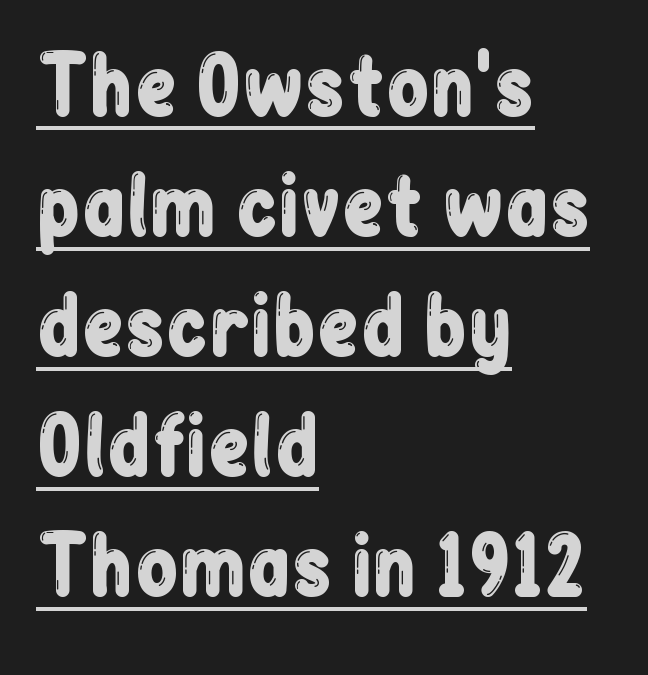
The vertical gap from one line to the next is medium. Caption: multi-line text, flush left, ragged right. Standard letterfit; no display-style spreading of the glyphs. This is underlined copy, the kind a proofreader might mark for attention. The rendering uses natural spacing where letterforms have individual widths.
